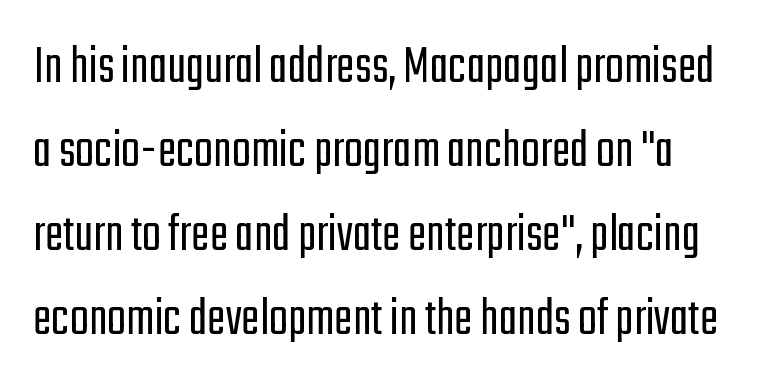
Q: Is the text bold? A: No.
Q: Is the text italic (slanted)? A: No, it is upright.
Q: Is the typeface a serif or a sans-serif typeface? A: Sans-serif.
Q: Is the text underlined? A: No.
Q: Is the spacing between letters normal or unusually wide? A: Normal.
Q: Is the spacing between lines tight, normal or loose? A: Normal.
Q: Width (condensed, normal, or wide)? A: Condensed.
Q: Stroke contrast? A: Low.
Q: x-height? A: Medium.
Q: Monospaced? A: No.
